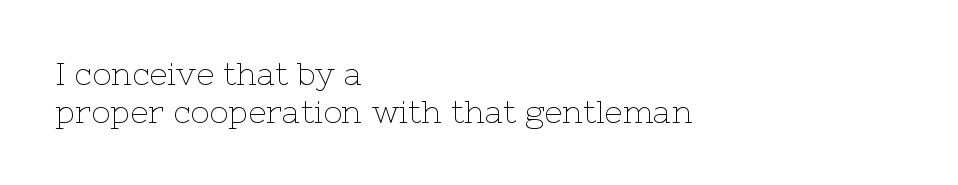
Q: Is the text bold? A: No.
Q: Is the text italic (slanted)? A: No, it is upright.
Q: Is the typeface a serif or a sans-serif typeface? A: Serif.
Q: Is the text underlined? A: No.
Q: How is the paragraph aligned? A: Left-aligned.
Q: Is the spacing between letters normal or unusually wide? A: Normal.
Q: Width (condensed, normal, or wide)? A: Normal.
Q: Stroke contrast? A: Low.
Q: x-height? A: Medium.
Q: Monospaced? A: No.
